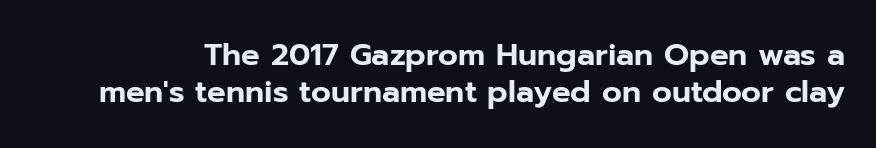
Q: Is the text italic (slanted)? A: No, it is upright.
Q: Is the typeface a serif or a sans-serif typeface? A: Sans-serif.
Q: Is the text underlined? A: No.
Q: Is the spacing between letters normal or unusually wide? A: Normal.
Q: Width (condensed, normal, or wide)? A: Normal.
Q: Stroke contrast? A: Low.
Q: x-height? A: Medium.
Q: Monospaced? A: No.
